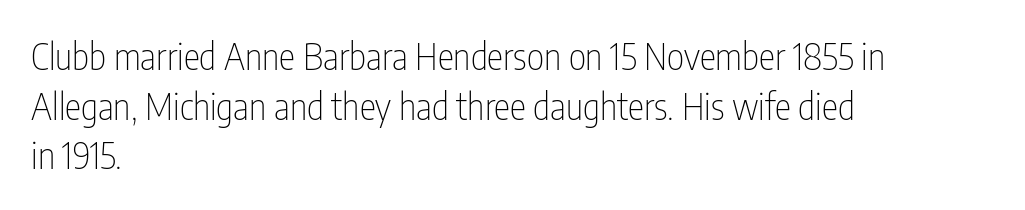
This sample uses a sans-serif face. You could not count columns in this text — the font is proportionally spaced. This rendering features lettering with no underline. The line-height multiplier appears to be the usual default.
